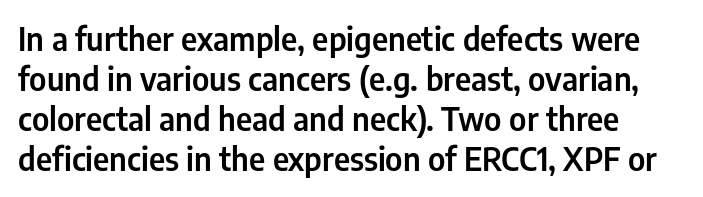
The image shows 32 px condensed sans-serif type, upright; set normal line spacing (1.25x), normal letter spacing, not underlined; low stroke contrast and a medium x-height.
